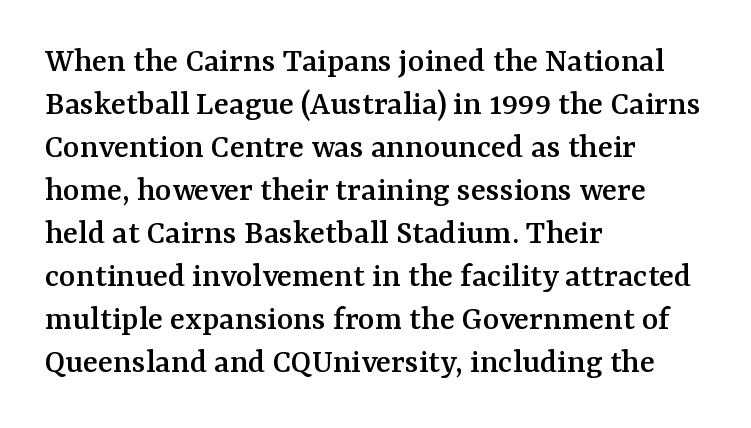
Does the copy run flush right? No — it runs flush left. Font category for this specimen: serif. What stands out about the letter spacing? Nothing — it is the standard amount. The rendering uses natural spacing where letterforms have individual widths.
